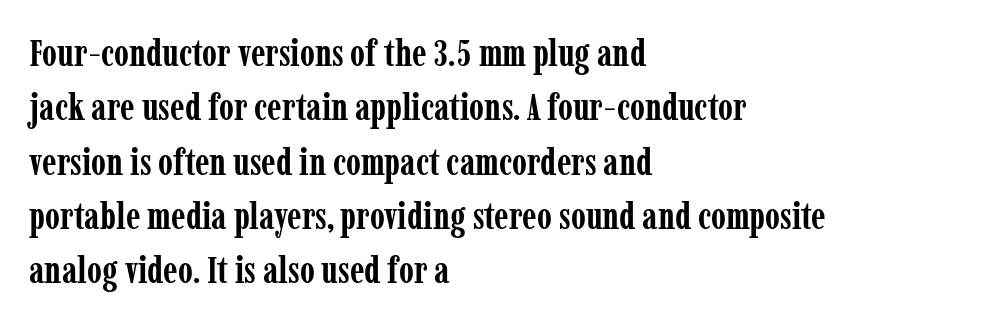
This sample is left-justified, so line endings fall wherever the words run out. The space between consecutive lines is moderate. Rule under the text: the space is simply empty. Tracking here is standard; glyphs follow each other at the usual distance. The rendering uses natural spacing where letterforms have individual widths. Italic: no, the glyphs are upright roman.
